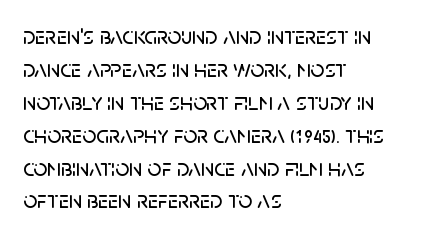
Q: Is the text italic (slanted)? A: No, it is upright.
Q: Is the text underlined? A: No.
Q: How is the paragraph aligned? A: Left-aligned.
Q: Is the spacing between letters normal or unusually wide? A: Normal.
Q: Is the spacing between lines tight, normal or loose? A: Normal.
